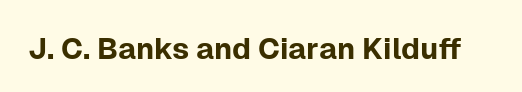
{"serif": "no", "italic": "no", "width": "normal", "stroke_contrast": "low", "x_height": "medium", "monospaced": "no", "underline": "no", "letter_spacing": "normal", "letter_spacing_em": 0.0, "glyph_px": 30}
